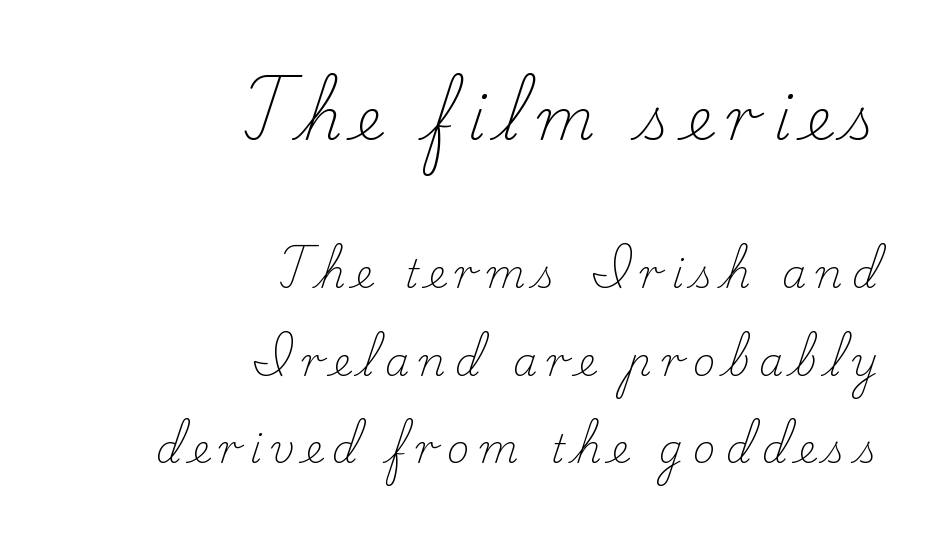
Q: Is the text bold? A: No.
Q: Is the text italic (slanted)? A: Yes.
Q: Is the typeface a serif or a sans-serif typeface? A: Serif.
Q: Is the text underlined? A: No.
Q: How is the paragraph aligned? A: Right-aligned.
Q: Is the spacing between letters normal or unusually wide? A: Unusually wide.
Q: Is the spacing between lines tight, normal or loose? A: Loose.
Q: Which block of text is set in a larger size, the first (top) or the second (bottom)? A: The first (top) one.
Q: Width (condensed, normal, or wide)? A: Normal.
Q: Stroke contrast? A: Low.
Q: x-height? A: Small.
Q: Monospaced? A: No.
